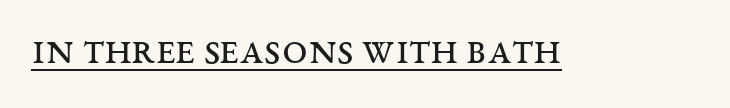
{"serif": "yes", "italic": "no", "bold": "no", "weight": "regular", "width": "wide", "stroke_contrast": "medium", "x_height": "large", "monospaced": "no", "underline": "yes", "letter_spacing": "normal", "letter_spacing_em": 0.0, "glyph_px": 45}
